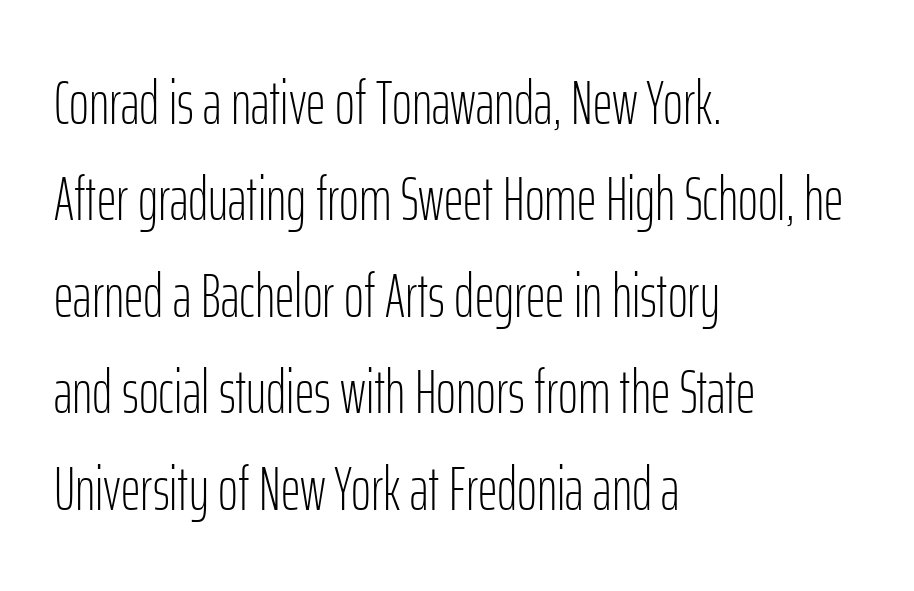
The image shows 61 px light, condensed sans-serif type, upright; set left-aligned, normal line spacing (1.58x), normal letter spacing, not underlined; low stroke contrast and a medium x-height.
